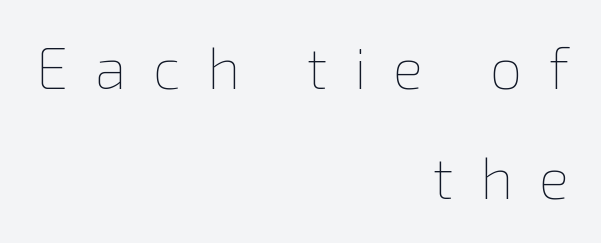
Q: Is the text bold? A: No.
Q: Is the text italic (slanted)? A: No, it is upright.
Q: Is the text underlined? A: No.
Q: How is the paragraph aligned? A: Right-aligned.
Q: Is the spacing between letters normal or unusually wide? A: Unusually wide.
Q: Is the spacing between lines tight, normal or loose? A: Loose.
Q: Width (condensed, normal, or wide)? A: Normal.
Q: Stroke contrast? A: Low.
Q: x-height? A: Medium.
Q: Monospaced? A: No.
